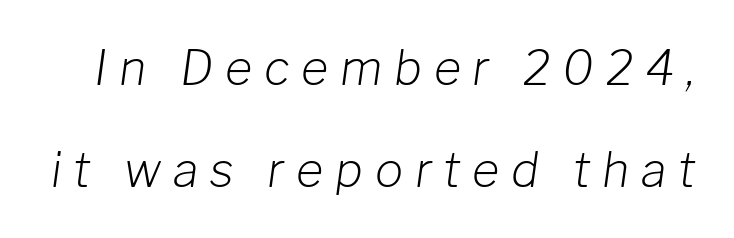
The designer dialed line spacing up above the default. Honestly, the letter spacing is so wide it's the main thing you notice. No word sits above an underline. Posture: slanted. Varying glyph widths throughout — classic text-font behaviour. This is not heavy type; no bold has been used.
